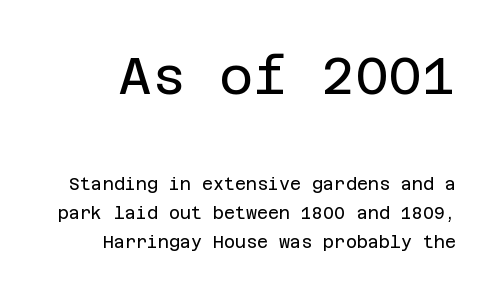
Q: Is the text bold? A: No.
Q: Is the text italic (slanted)? A: No, it is upright.
Q: Is the typeface a serif or a sans-serif typeface? A: Sans-serif.
Q: Is the text underlined? A: No.
Q: Is the spacing between letters normal or unusually wide? A: Normal.
Q: Is the spacing between lines tight, normal or loose? A: Normal.
Q: Which block of text is set in a larger size, the first (top) or the second (bottom)? A: The first (top) one.
Q: Width (condensed, normal, or wide)? A: Normal.
Q: Stroke contrast? A: Low.
Q: x-height? A: Large.
